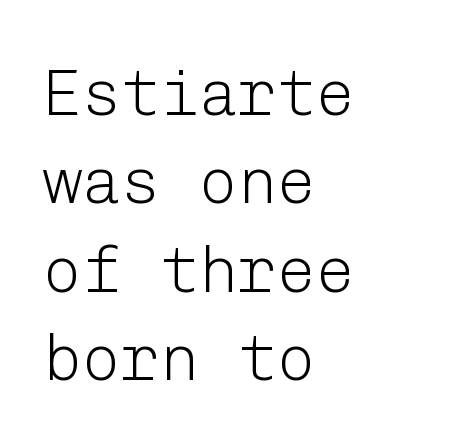
Q: Is the text bold? A: No.
Q: Is the text italic (slanted)? A: No, it is upright.
Q: Is the typeface a serif or a sans-serif typeface? A: Sans-serif.
Q: Is the text underlined? A: No.
Q: How is the paragraph aligned? A: Left-aligned.
Q: Is the spacing between letters normal or unusually wide? A: Normal.
Q: Is the spacing between lines tight, normal or loose? A: Normal.
Q: Width (condensed, normal, or wide)? A: Normal.
Q: Stroke contrast? A: Low.
Q: x-height? A: Medium.
